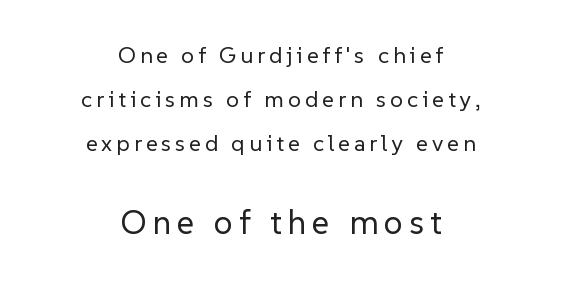
{"serif": "no", "italic": "no", "bold": "no", "weight": "regular", "width": "normal", "stroke_contrast": "low", "x_height": "medium", "monospaced": "no", "underline": "no", "align": "center", "line_spacing": "loose", "line_spacing_ratio": 1.92, "larger_block": "second", "size_ratio": 1.48, "glyph_px": 34}
